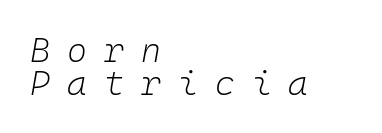
The image shows 34 px light type, italic (leaning right); set left-aligned, tight line spacing (0.97x), unusually wide letter spacing (+0.5 em), not underlined; low stroke contrast and a medium x-height.
